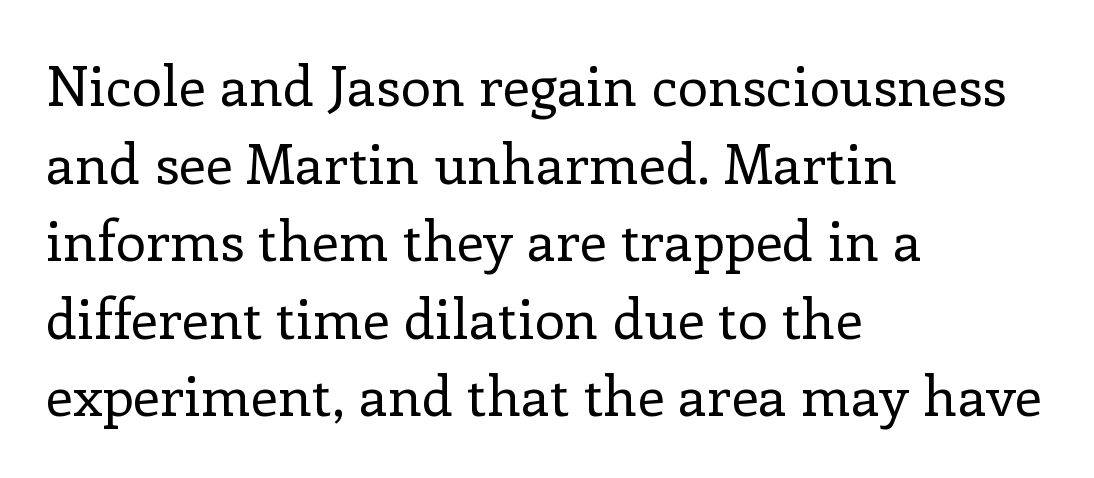
{"serif": "yes", "italic": "no", "bold": "no", "weight": "regular", "width": "normal", "stroke_contrast": "low", "x_height": "medium", "monospaced": "no", "underline": "no", "align": "left", "line_spacing": "normal", "line_spacing_ratio": 1.41, "letter_spacing": "normal", "letter_spacing_em": 0.0, "glyph_px": 55}
